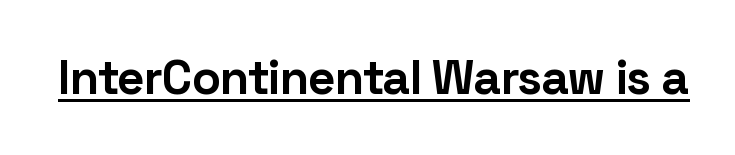
{"serif": "no", "italic": "no", "bold": "yes", "weight": "bold", "width": "normal", "stroke_contrast": "low", "x_height": "medium", "monospaced": "no", "underline": "yes", "letter_spacing": "normal", "letter_spacing_em": 0.0, "glyph_px": 48}
